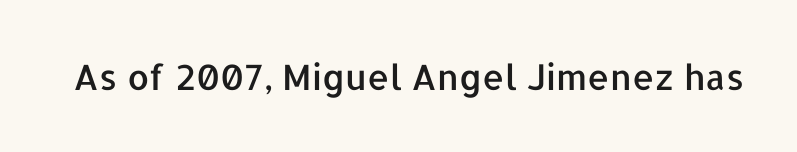
Q: Is the text italic (slanted)? A: No, it is upright.
Q: Is the typeface a serif or a sans-serif typeface? A: Sans-serif.
Q: Is the text underlined? A: No.
Q: Is the spacing between letters normal or unusually wide? A: Normal.
Q: Width (condensed, normal, or wide)? A: Normal.
Q: Stroke contrast? A: Low.
Q: x-height? A: Medium.
Q: Monospaced? A: No.
